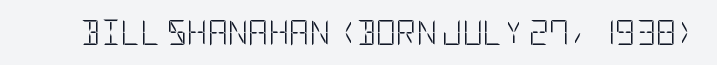
{"italic": "no", "bold": "no", "underline": "no", "letter_spacing": "normal", "letter_spacing_em": 0.0, "glyph_px": 25}
